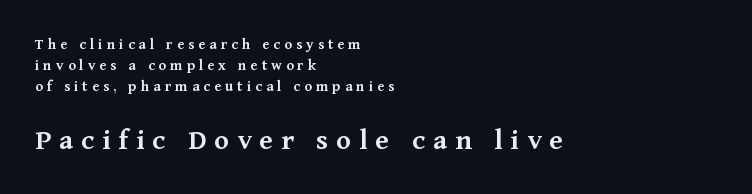
Q: Is the text bold? A: Semi-bold.
Q: Is the text italic (slanted)? A: No, it is upright.
Q: Is the typeface a serif or a sans-serif typeface? A: Serif.
Q: Is the text underlined? A: No.
Q: How is the paragraph aligned? A: Left-aligned.
Q: Is the spacing between letters normal or unusually wide? A: Unusually wide.
Q: Is the spacing between lines tight, normal or loose? A: Normal.
Q: Which block of text is set in a larger size, the first (top) or the second (bottom)? A: The second (bottom) one.
Q: Width (condensed, normal, or wide)? A: Normal.
Q: Stroke contrast? A: Medium.
Q: x-height? A: Medium.
Q: Monospaced? A: No.
